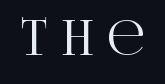
Italic? Not at all — the glyphs are vertical. You could not count columns in this text — the font is proportionally spaced. I'd call this a serif setting — the letters wear small feet. A bare baseline throughout the passage. These lines have a slow, spaced-out rhythm from letter to letter.
